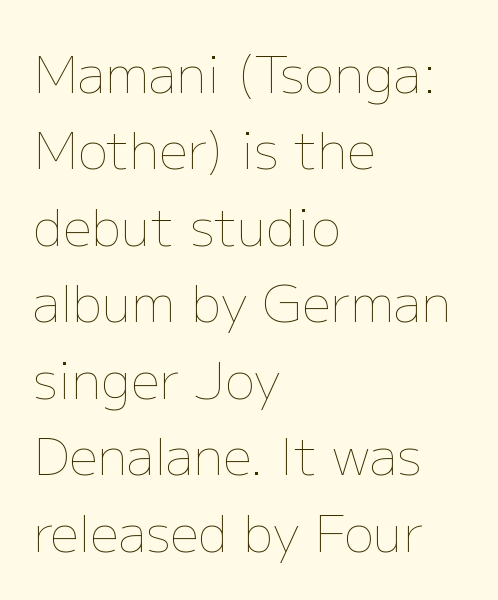
The image shows 51 px thin type, upright; set left-aligned, normal line spacing (1.5x), normal letter spacing, not underlined; low stroke contrast and a medium x-height.
